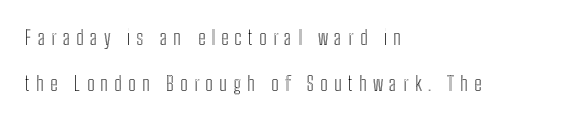
The font's upright variant was chosen for this text. A typesetter would call this leading open, well beyond the default. Notice how the passage keeps a crisp vertical edge on the left only. Display-style spreading of the glyphs; the letterfit is very open. Type without underlining.
